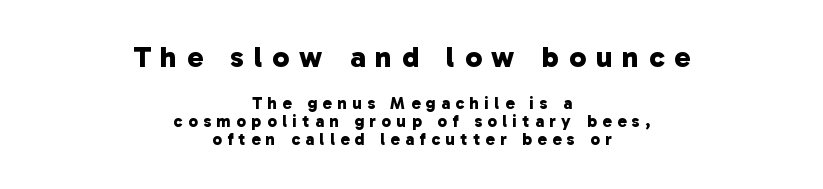
{"serif": "no", "bold": "yes", "weight": "bold", "width": "normal", "stroke_contrast": "low", "x_height": "medium", "monospaced": "no", "underline": "no", "align": "center", "line_spacing": "tight", "line_spacing_ratio": 1.05, "letter_spacing": "wide", "letter_spacing_em": 0.33, "larger_block": "first", "size_ratio": 1.76, "glyph_px": 30}
